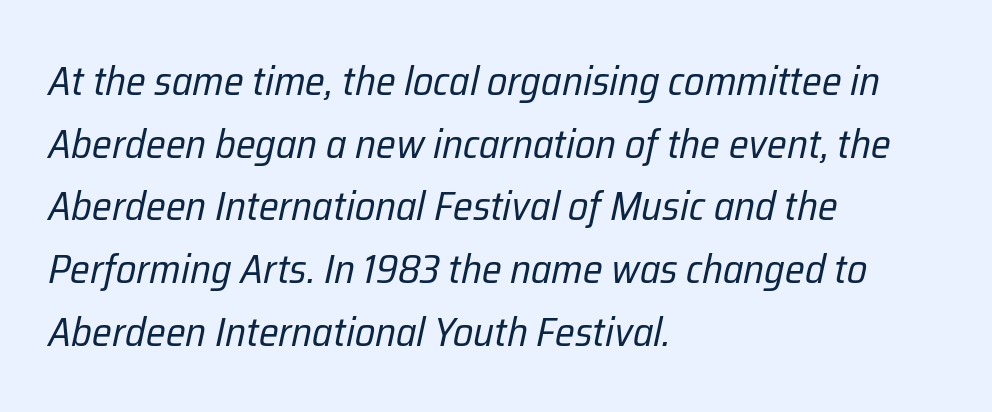
Q: Is the text bold? A: No.
Q: Is the text italic (slanted)? A: Yes, it leans right by about 12 degrees.
Q: Is the text underlined? A: No.
Q: How is the paragraph aligned? A: Left-aligned.
Q: Is the spacing between letters normal or unusually wide? A: Normal.
Q: Is the spacing between lines tight, normal or loose? A: Normal.
Q: Width (condensed, normal, or wide)? A: Condensed.
Q: Stroke contrast? A: Low.
Q: x-height? A: Medium.
Q: Monospaced? A: No.
